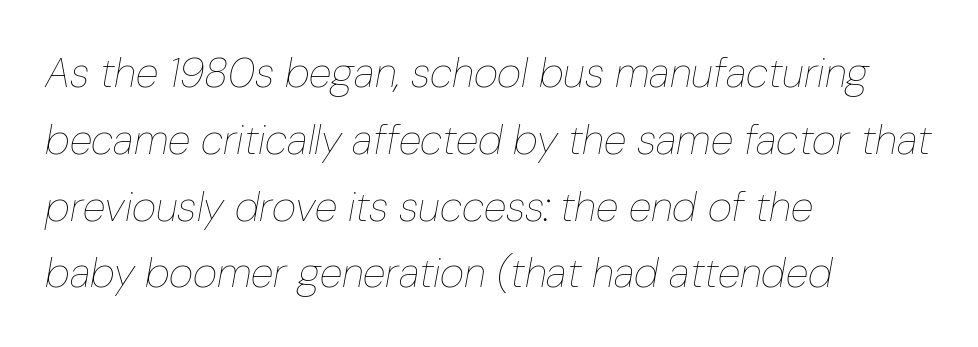
The image shows 42 px thin, condensed type, italic (leaning right); set left-aligned, normal line spacing (1.59x), normal letter spacing, not underlined; low stroke contrast and a medium x-height.
